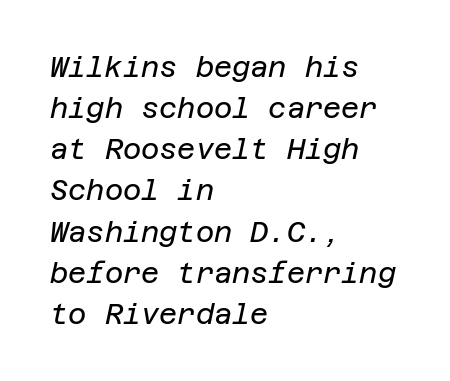
Q: Is the text bold? A: No.
Q: Is the text italic (slanted)? A: Yes, it leans right by about 12 degrees.
Q: Is the text underlined? A: No.
Q: How is the paragraph aligned? A: Left-aligned.
Q: Is the spacing between letters normal or unusually wide? A: Normal.
Q: Is the spacing between lines tight, normal or loose? A: Normal.
Q: Width (condensed, normal, or wide)? A: Normal.
Q: Stroke contrast? A: Low.
Q: x-height? A: Large.
